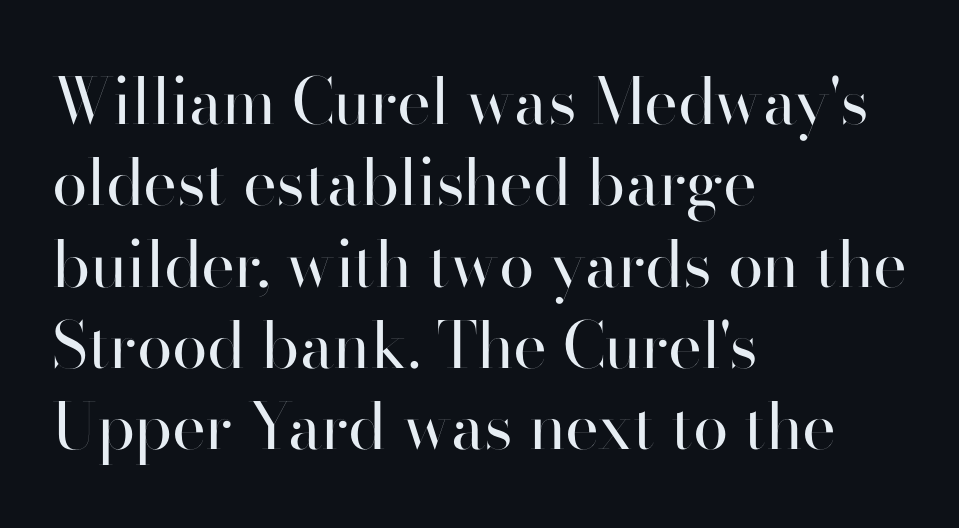
{"serif": "no", "italic": "no", "bold": "no", "weight": "regular", "width": "normal", "stroke_contrast": "high", "x_height": "small", "monospaced": "no", "underline": "no", "align": "left", "line_spacing": "normal", "line_spacing_ratio": 1.27, "letter_spacing": "normal", "letter_spacing_em": 0.0, "glyph_px": 64}
